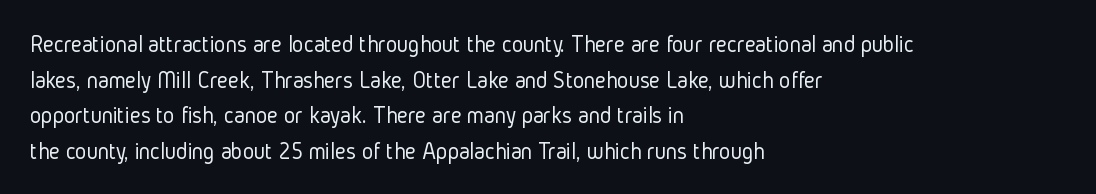
The image shows 24 px text type, upright; set left-aligned, normal line spacing (1.48x), normal letter spacing, not underlined.
